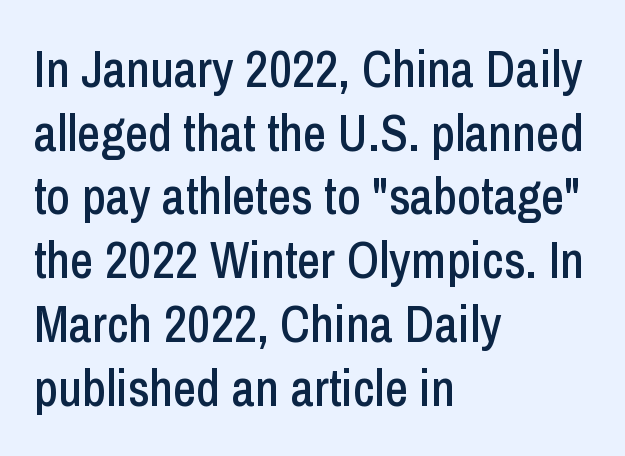
The image shows 51 px condensed sans-serif type, upright; set left-aligned, normal line spacing (1.25x), normal letter spacing, not underlined; low stroke contrast and a medium x-height.
